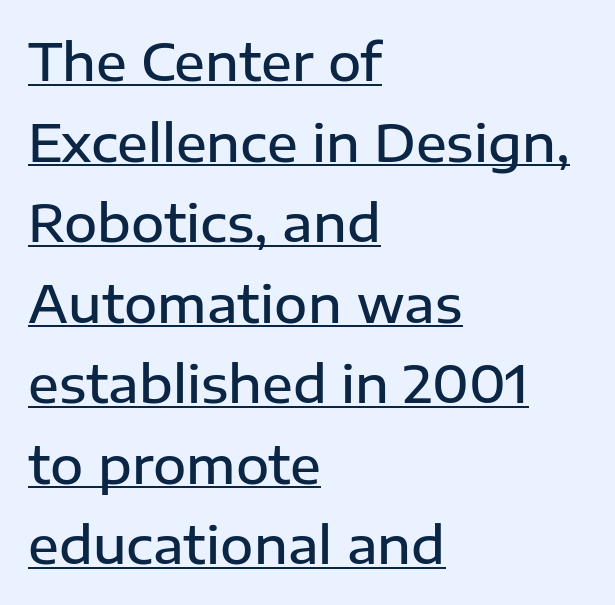
Q: Is the text bold? A: Semi-bold.
Q: Is the text italic (slanted)? A: No, it is upright.
Q: Is the typeface a serif or a sans-serif typeface? A: Sans-serif.
Q: Is the text underlined? A: Yes.
Q: How is the paragraph aligned? A: Left-aligned.
Q: Is the spacing between letters normal or unusually wide? A: Normal.
Q: Is the spacing between lines tight, normal or loose? A: Normal.
Q: Width (condensed, normal, or wide)? A: Normal.
Q: Stroke contrast? A: Low.
Q: x-height? A: Medium.
Q: Monospaced? A: No.
